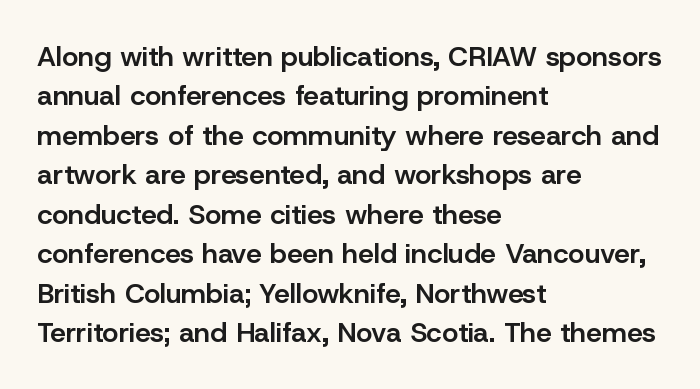
The image shows 28 px semibold sans-serif type, upright; set left-aligned, normal line spacing (1.41x), normal letter spacing, not underlined; low stroke contrast and a medium x-height.
